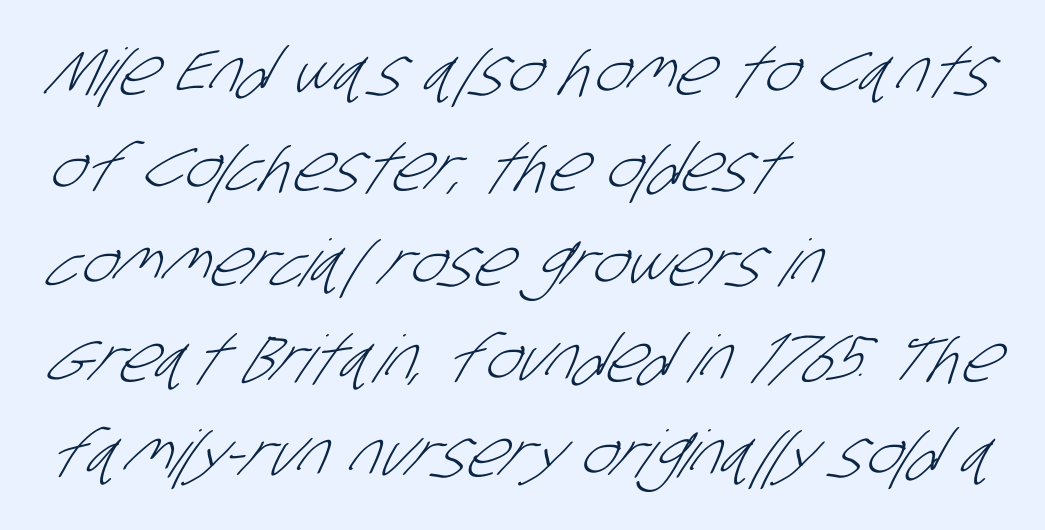
The designer left line spacing at the default. Note the varied advance widths — an 'i' is clearly narrower than an 'm'. Caption: multi-line text, flush left, ragged right. No word sits above an underline. The letterforms sit at book weight or below.
